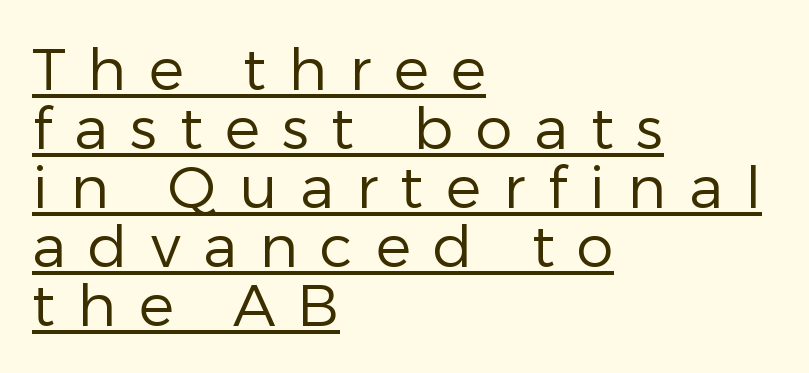
{"serif": "no", "italic": "no", "bold": "no", "weight": "regular", "width": "normal", "stroke_contrast": "low", "x_height": "medium", "monospaced": "no", "underline": "yes", "align": "left", "line_spacing": "tight", "line_spacing_ratio": 1.0, "letter_spacing": "wide", "letter_spacing_em": 0.38, "glyph_px": 59}
